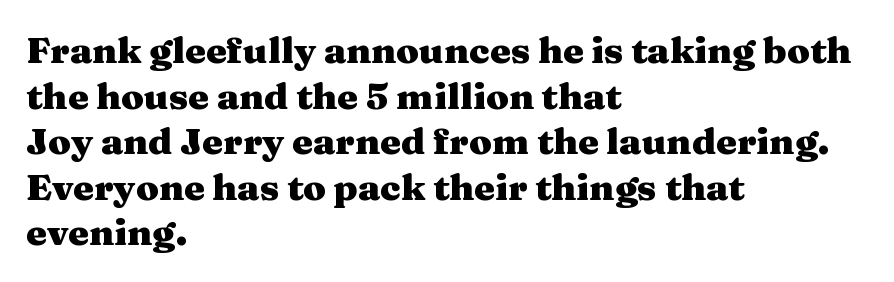
Reading down the block, your eye returns to a fixed left position each line. The string is rendered with underlining switched off. In terms of posture, this sample is upright. Here the glyphs are tracked normally, forming tight word shapes.
